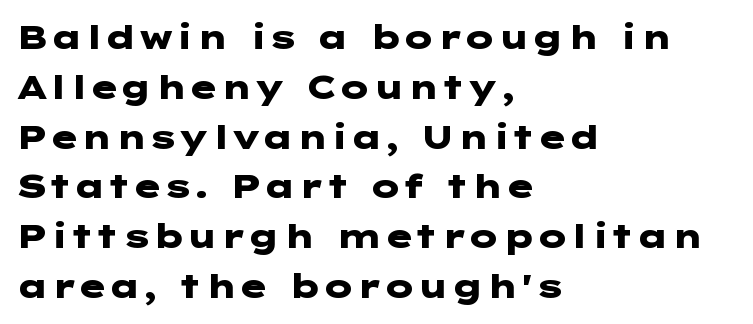
Q: Is the text bold? A: Yes.
Q: Is the text italic (slanted)? A: No, it is upright.
Q: Is the typeface a serif or a sans-serif typeface? A: Sans-serif.
Q: Is the text underlined? A: No.
Q: How is the paragraph aligned? A: Left-aligned.
Q: Is the spacing between letters normal or unusually wide? A: Normal.
Q: Is the spacing between lines tight, normal or loose? A: Normal.
Q: Width (condensed, normal, or wide)? A: Wide.
Q: Stroke contrast? A: Low.
Q: x-height? A: Medium.
